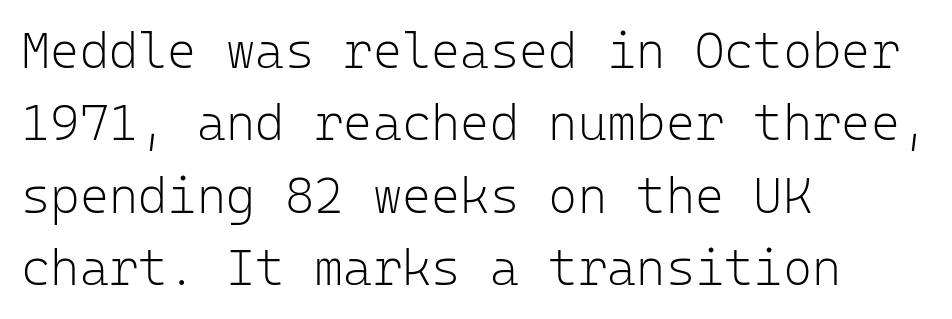
The image shows 50 px light sans-serif type, upright, monospaced; set left-aligned, normal line spacing (1.45x), normal letter spacing, not underlined; low stroke contrast and a medium x-height.
